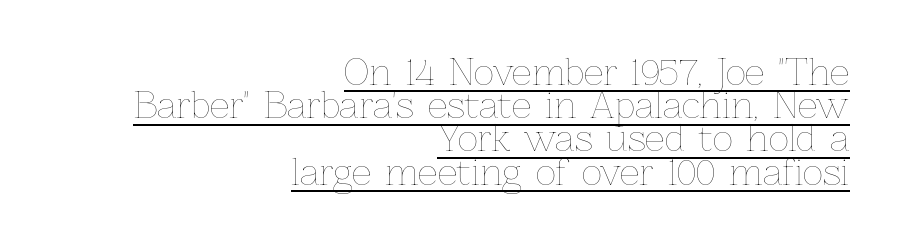
The image shows 35 px thin type, upright; set right-aligned, tight line spacing (0.95x), normal letter spacing, underlined; low stroke contrast and a medium x-height.
